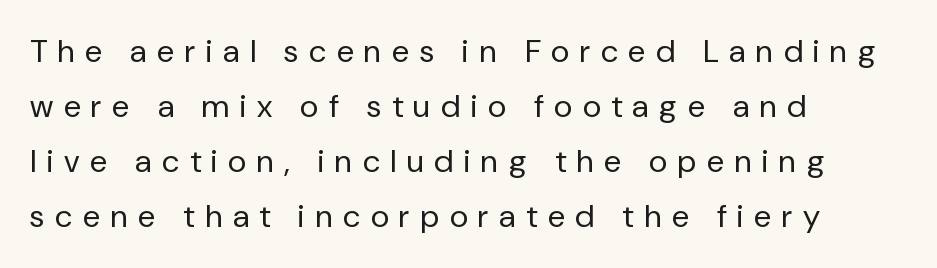
Which margin do the lines hug? The left one — the right edge is uneven. Glyph-to-glyph distance is far greater than everyday printed text. Nope, no serifs anywhere on these letters. The specimen omits any rule beneath the text block's lines.
